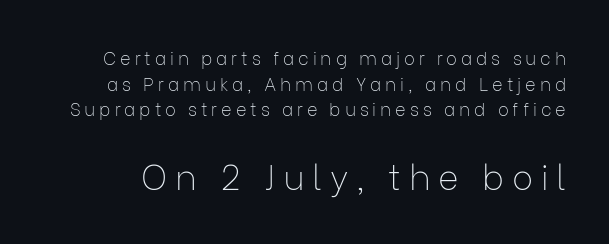
{"serif": "no", "italic": "no", "bold": "no", "weight": "thin", "width": "normal", "stroke_contrast": "low", "x_height": "medium", "monospaced": "no", "underline": "no", "line_spacing": "normal", "line_spacing_ratio": 1.43, "letter_spacing": "wide", "letter_spacing_em": 0.22, "larger_block": "second", "size_ratio": 1.94, "glyph_px": 35}
